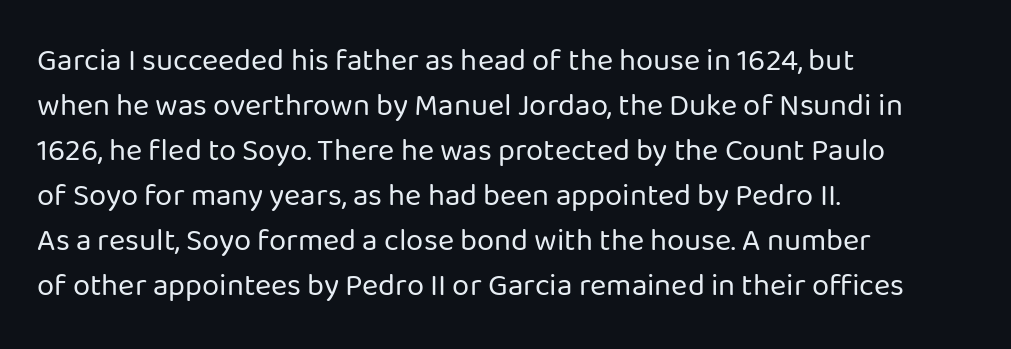
The image shows 31 px regular-weight sans-serif type, upright; set left-aligned, normal line spacing (1.45x), normal letter spacing, not underlined; low stroke contrast and a medium x-height.
